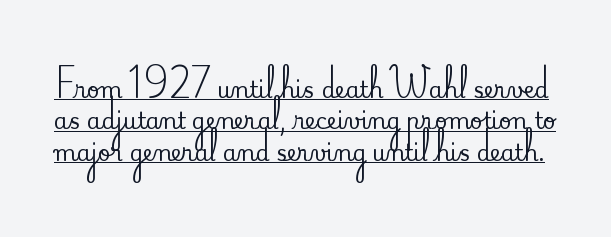
{"italic": "no", "underline": "yes", "line_spacing": "normal", "line_spacing_ratio": 1.43, "letter_spacing": "normal", "letter_spacing_em": 0.0, "glyph_px": 22}
